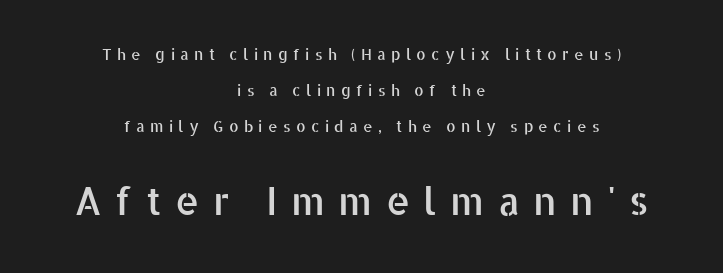
Q: Is the text italic (slanted)? A: No, it is upright.
Q: Is the typeface a serif or a sans-serif typeface? A: Sans-serif.
Q: Is the text underlined? A: No.
Q: How is the paragraph aligned? A: Centered.
Q: Is the spacing between letters normal or unusually wide? A: Unusually wide.
Q: Is the spacing between lines tight, normal or loose? A: Loose.
Q: Which block of text is set in a larger size, the first (top) or the second (bottom)? A: The second (bottom) one.
Q: Width (condensed, normal, or wide)? A: Normal.
Q: Stroke contrast? A: Low.
Q: x-height? A: Medium.
Q: Monospaced? A: No.
